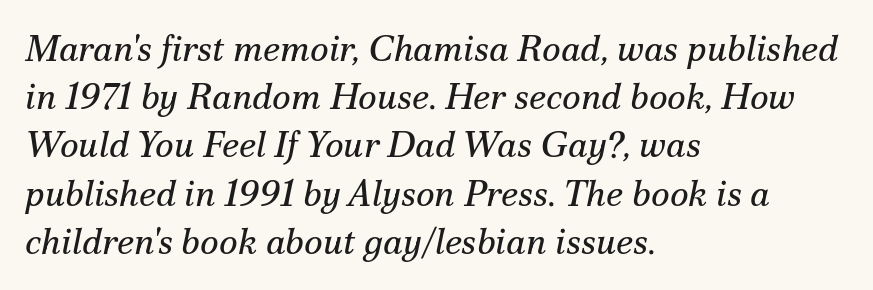
Q: Is the text bold? A: No.
Q: Is the text italic (slanted)? A: Yes, it leans right by about 12 degrees.
Q: Is the typeface a serif or a sans-serif typeface? A: Serif.
Q: Is the text underlined? A: No.
Q: How is the paragraph aligned? A: Left-aligned.
Q: Is the spacing between letters normal or unusually wide? A: Normal.
Q: Is the spacing between lines tight, normal or loose? A: Normal.
Q: Width (condensed, normal, or wide)? A: Normal.
Q: Stroke contrast? A: Medium.
Q: x-height? A: Small.
Q: Monospaced? A: No.
